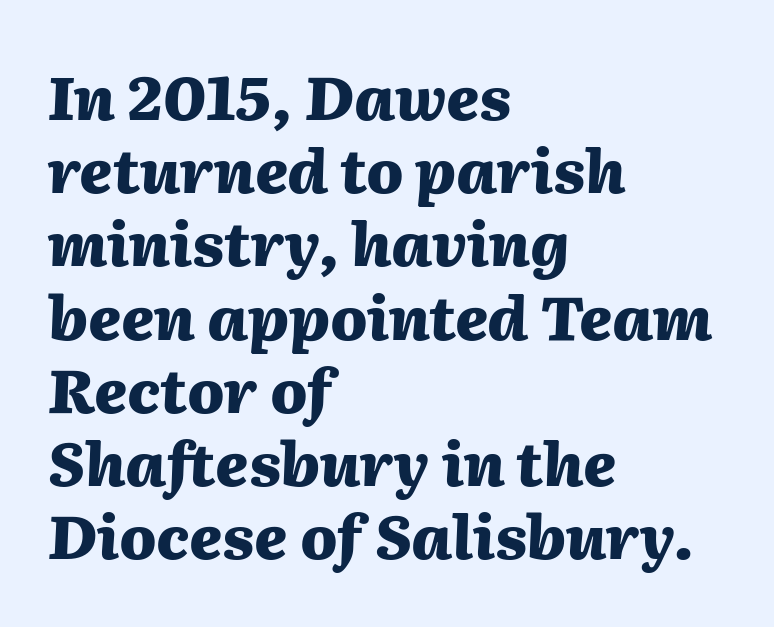
Rule under the text: the space is simply empty. All the whitespace from short lines collects on the right. This rendering leaves character spacing at its baseline value. Here the designer chose a conventional face with non-uniform glyph widths.
